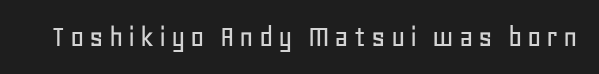
Q: Is the text italic (slanted)? A: No, it is upright.
Q: Is the typeface a serif or a sans-serif typeface? A: Sans-serif.
Q: Is the text underlined? A: No.
Q: Width (condensed, normal, or wide)? A: Normal.
Q: Stroke contrast? A: Low.
Q: x-height? A: Large.
Q: Monospaced? A: No.
